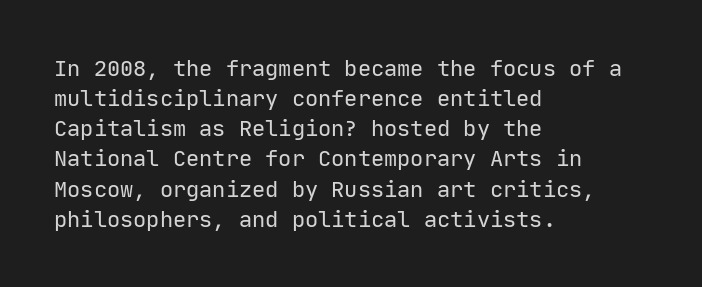
The image shows 22 px text type, upright; set left-aligned, normal line spacing (1.37x), normal letter spacing, not underlined.
